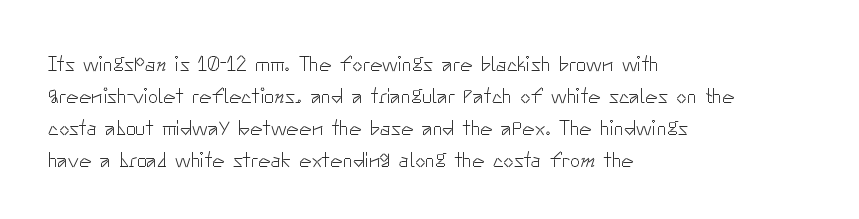
Q: Is the text bold? A: No.
Q: Is the text italic (slanted)? A: No, it is upright.
Q: Is the text underlined? A: No.
Q: How is the paragraph aligned? A: Left-aligned.
Q: Is the spacing between letters normal or unusually wide? A: Normal.
Q: Is the spacing between lines tight, normal or loose? A: Normal.
